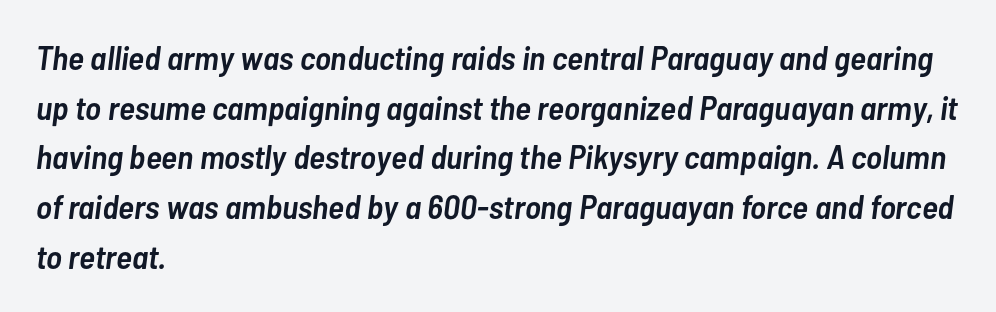
Typeset ragged right — the left edge is the straight one. Decoration check: the copy has no underline. The face used here is a semibold: visibly heavier than regular, lighter than bold. Is there much room between lines? A standard amount, neither cramped nor airy. The typography opts for an oblique posture over an upright one. Compared with typical body copy, the letter spacing here is the same.
